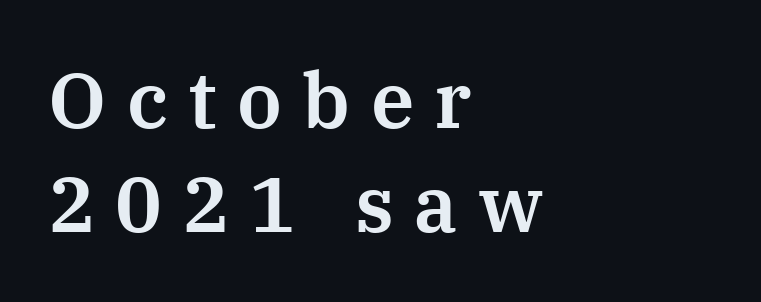
Q: Is the text italic (slanted)? A: No, it is upright.
Q: Is the typeface a serif or a sans-serif typeface? A: Serif.
Q: Is the text underlined? A: No.
Q: How is the paragraph aligned? A: Left-aligned.
Q: Is the spacing between letters normal or unusually wide? A: Unusually wide.
Q: Is the spacing between lines tight, normal or loose? A: Normal.
Q: Width (condensed, normal, or wide)? A: Normal.
Q: Stroke contrast? A: Medium.
Q: x-height? A: Medium.
Q: Monospaced? A: No.
